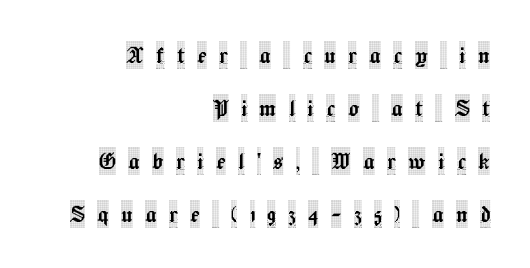
The lettering stays uniformly vertical, giving the passage a roman look. Unlike a clean sans, this face finishes its strokes with serifs. Students, note that the glyphs here are deliberately spaced far apart. Note the varied advance widths — an 'i' is clearly narrower than an 'm'. Right-aligned paragraph, ragged on the left.
